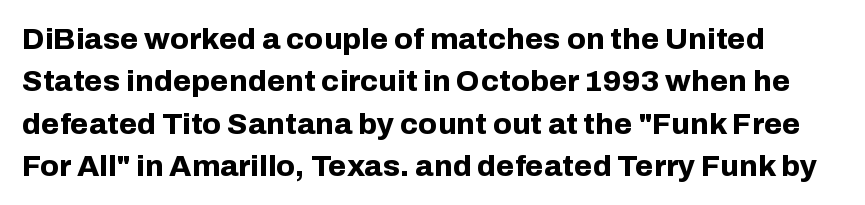
The image shows 30 px bold sans-serif type, upright; set normal line spacing (1.41x), normal letter spacing, not underlined; low stroke contrast and a medium x-height.
